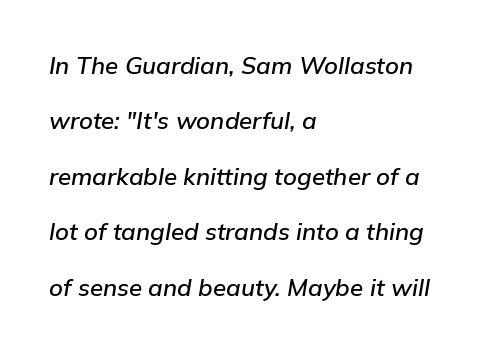
Q: Is the text italic (slanted)? A: Yes, it leans right by about 9 degrees.
Q: Is the text underlined? A: No.
Q: How is the paragraph aligned? A: Left-aligned.
Q: Is the spacing between letters normal or unusually wide? A: Normal.
Q: Is the spacing between lines tight, normal or loose? A: Loose.
